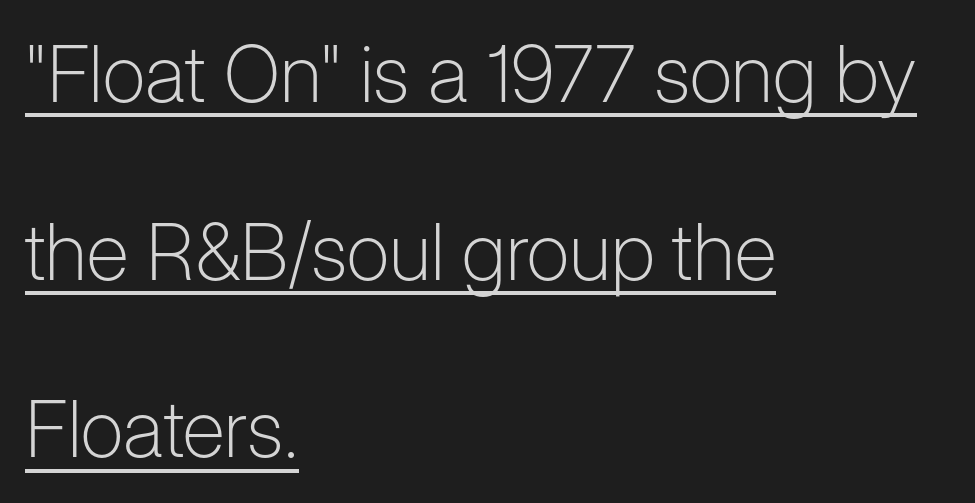
{"serif": "no", "italic": "no", "bold": "no", "weight": "light", "width": "normal", "stroke_contrast": "low", "x_height": "medium", "monospaced": "no", "underline": "yes", "align": "left", "line_spacing": "loose", "line_spacing_ratio": 2.25, "letter_spacing": "normal", "letter_spacing_em": 0.0, "glyph_px": 79}
